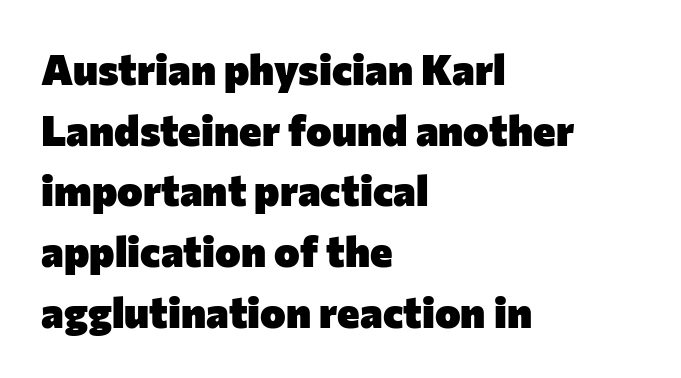
Q: Is the text bold? A: Yes.
Q: Is the text italic (slanted)? A: No, it is upright.
Q: Is the typeface a serif or a sans-serif typeface? A: Sans-serif.
Q: Is the text underlined? A: No.
Q: How is the paragraph aligned? A: Left-aligned.
Q: Is the spacing between letters normal or unusually wide? A: Normal.
Q: Is the spacing between lines tight, normal or loose? A: Normal.
Q: Width (condensed, normal, or wide)? A: Normal.
Q: Stroke contrast? A: Low.
Q: x-height? A: Medium.
Q: Monospaced? A: No.
